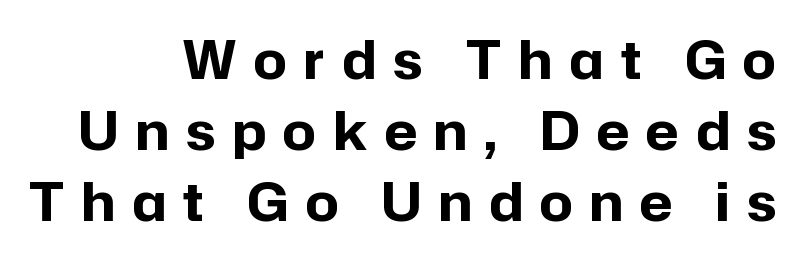
The image shows 52 px bold sans-serif type, upright; set right-aligned, normal line spacing (1.37x), unusually wide letter spacing (+0.33 em), not underlined; low stroke contrast and a medium x-height.
